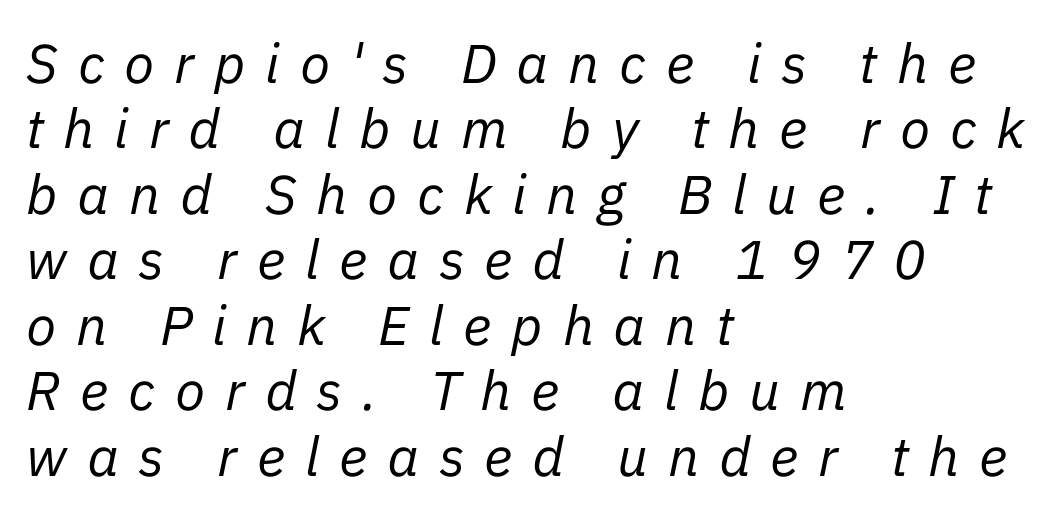
Unbolded letterforms with no extra heft. Letters rest on an invisible, unmarked baseline. A student would call this left alignment; a typographer would say flush left, rag right. Every character sits at an angle, as italics do. The passage shown is typed in a proportional face where columns would drift. The passage shown has open, widely tracked lettering throughout.
